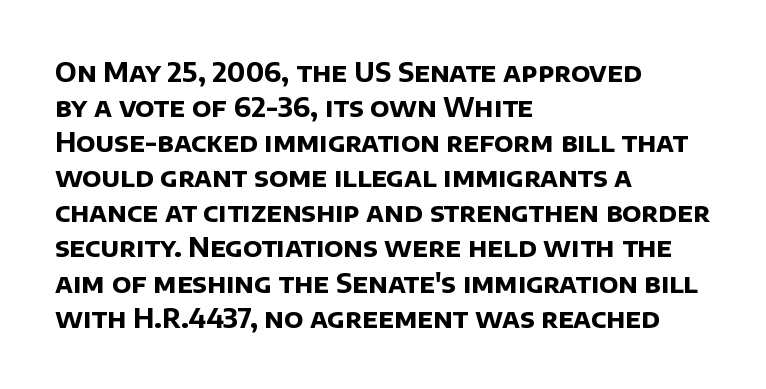
Q: Is the text bold? A: Yes.
Q: Is the text underlined? A: No.
Q: How is the paragraph aligned? A: Left-aligned.
Q: Is the spacing between letters normal or unusually wide? A: Normal.
Q: Is the spacing between lines tight, normal or loose? A: Normal.
